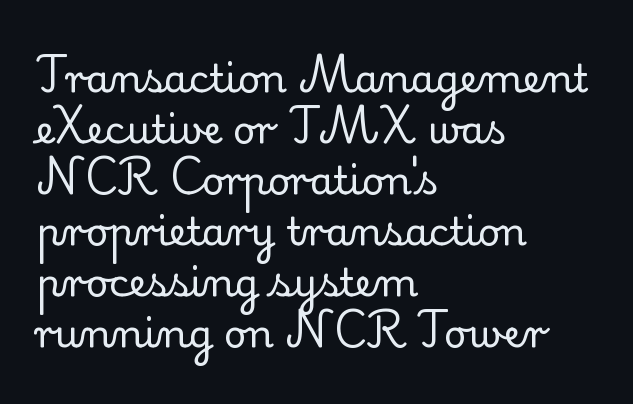
Is there any slant? The stems are plumb. Proportional: the letters do not fall into vertical columns. Heft: none added — not bold. Notice how descenders clear the ascenders below comfortably — that's standard leading. The letters carry serifs — small finishing strokes at the ends of their stems. Honestly, there is no underline to notice here at all.
